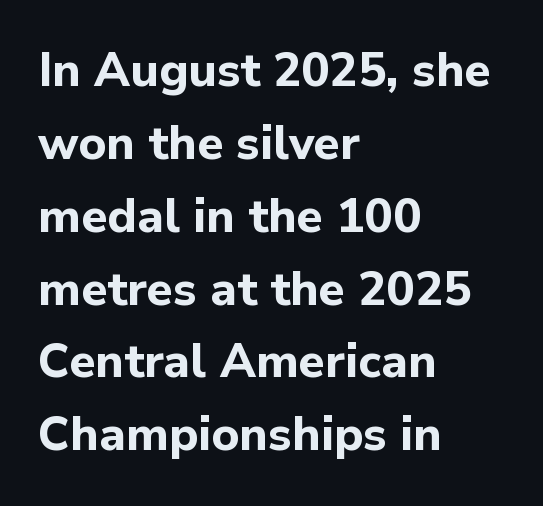
The image shows 47 px bold sans-serif type, upright; set left-aligned, normal line spacing (1.55x), normal letter spacing, not underlined; low stroke contrast and a medium x-height.
